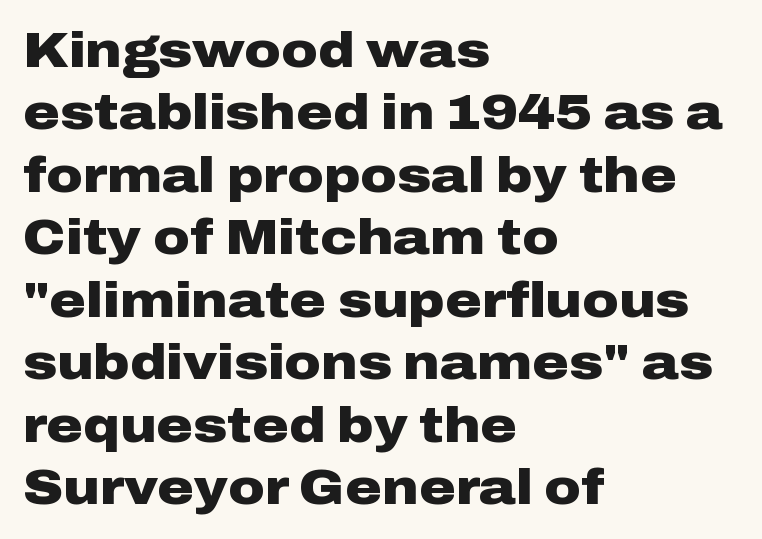
Q: Is the text bold? A: Yes.
Q: Is the text italic (slanted)? A: No, it is upright.
Q: Is the typeface a serif or a sans-serif typeface? A: Sans-serif.
Q: Is the text underlined? A: No.
Q: How is the paragraph aligned? A: Left-aligned.
Q: Is the spacing between letters normal or unusually wide? A: Normal.
Q: Is the spacing between lines tight, normal or loose? A: Normal.
Q: Width (condensed, normal, or wide)? A: Wide.
Q: Stroke contrast? A: Low.
Q: x-height? A: Medium.
Q: Monospaced? A: No.
